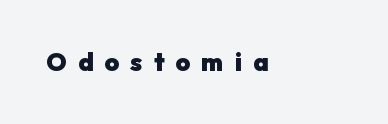
The image shows 25 px bold type, upright; set unusually wide letter spacing (+0.45 em), not underlined.
